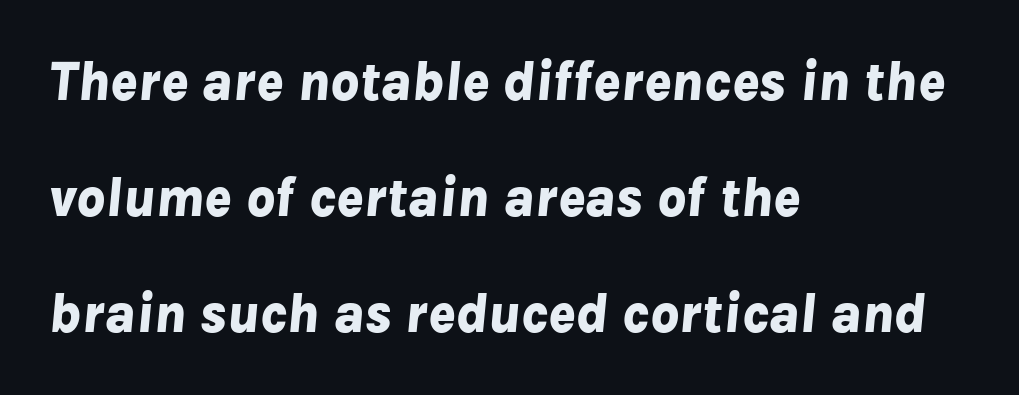
The image shows 56 px bold type, italic (leaning right); set left-aligned, loose line spacing (2.07x), normal letter spacing, not underlined; low stroke contrast and a medium x-height.
